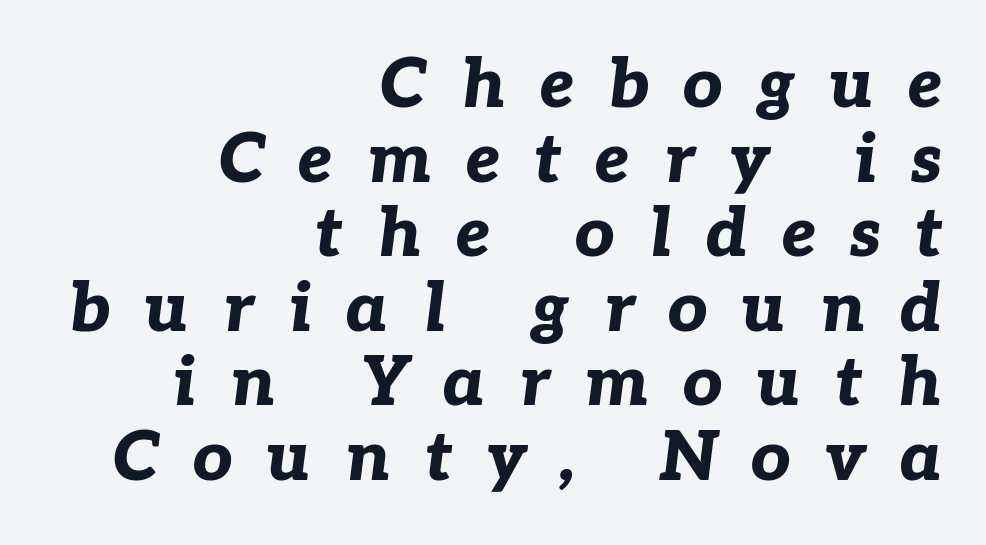
The image shows 69 px bold type, italic (leaning right); set right-aligned, tight line spacing (1.08x), unusually wide letter spacing (+0.49 em), not underlined; low stroke contrast and a medium x-height.
